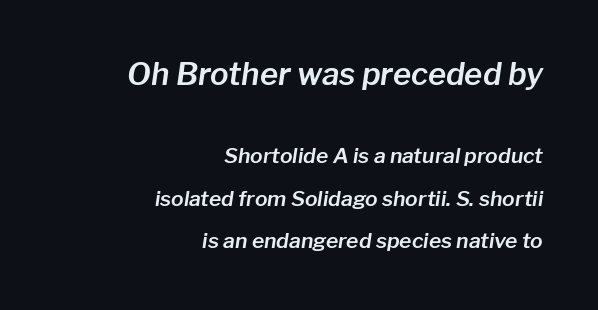
Q: Is the text italic (slanted)? A: Yes, it leans right by about 8 degrees.
Q: Is the text underlined? A: No.
Q: How is the paragraph aligned? A: Right-aligned.
Q: Is the spacing between letters normal or unusually wide? A: Normal.
Q: Is the spacing between lines tight, normal or loose? A: Loose.
Q: Which block of text is set in a larger size, the first (top) or the second (bottom)? A: The first (top) one.
Q: Width (condensed, normal, or wide)? A: Normal.
Q: Stroke contrast? A: Low.
Q: x-height? A: Medium.
Q: Monospaced? A: No.
